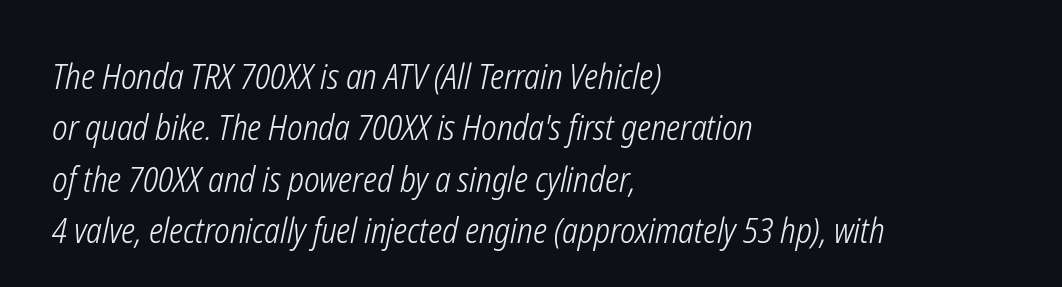
What's the leading like? Ordinary, nothing unusual. A classic flush-left, rag-right setting is used for this passage. Would a proofreader flag this as italicized? Yes. Looks like regular typesetting: each glyph gets only the width it needs. Rule under the text: the space is simply empty.
